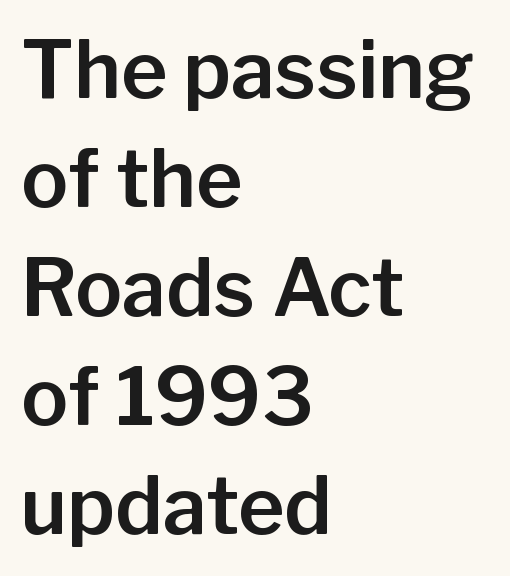
Q: Is the text italic (slanted)? A: No, it is upright.
Q: Is the typeface a serif or a sans-serif typeface? A: Sans-serif.
Q: Is the text underlined? A: No.
Q: How is the paragraph aligned? A: Left-aligned.
Q: Is the spacing between letters normal or unusually wide? A: Normal.
Q: Is the spacing between lines tight, normal or loose? A: Normal.
Q: Width (condensed, normal, or wide)? A: Normal.
Q: Stroke contrast? A: Low.
Q: x-height? A: Medium.
Q: Monospaced? A: No.
